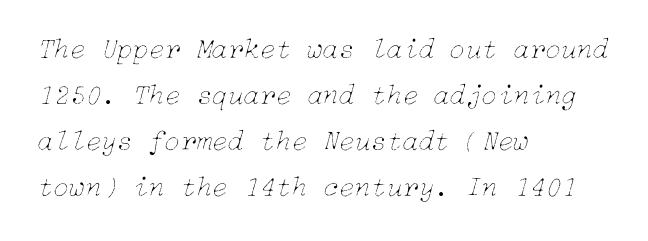
Where is the straight margin? On the left. Slant detected: the letters are inclined. Is the stroke heavy? The answer is a plain regular-or-lighter. The letters sit at their default tracking, neither squeezed nor spread. A bare baseline throughout the passage. Regarding leading, the lines here are spaced in the standard way.
